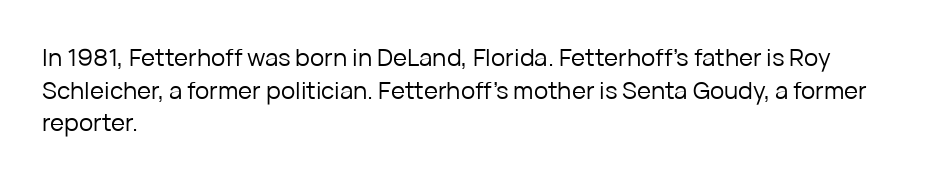
Q: Is the text bold? A: No.
Q: Is the text italic (slanted)? A: No, it is upright.
Q: Is the text underlined? A: No.
Q: How is the paragraph aligned? A: Left-aligned.
Q: Is the spacing between letters normal or unusually wide? A: Normal.
Q: Is the spacing between lines tight, normal or loose? A: Normal.
